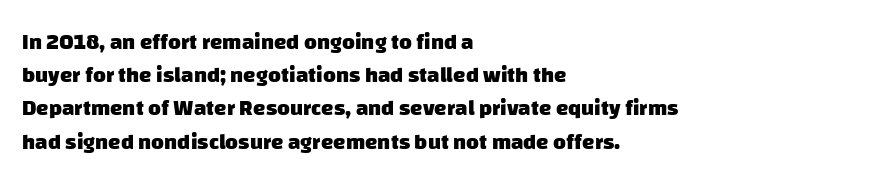
{"bold": "yes", "underline": "no", "align": "left", "line_spacing": "normal", "line_spacing_ratio": 1.51, "letter_spacing": "normal", "letter_spacing_em": 0.0, "glyph_px": 22}
